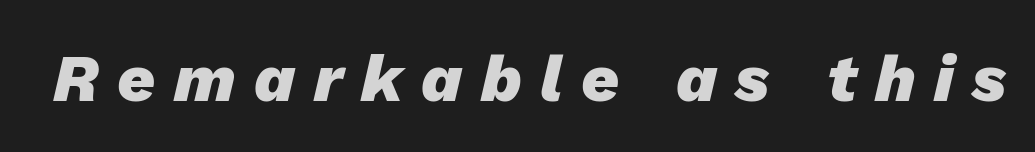
The image shows 66 px heavy type, italic (leaning right); set unusually wide letter spacing (+0.28 em), not underlined; low stroke contrast and a medium x-height.
